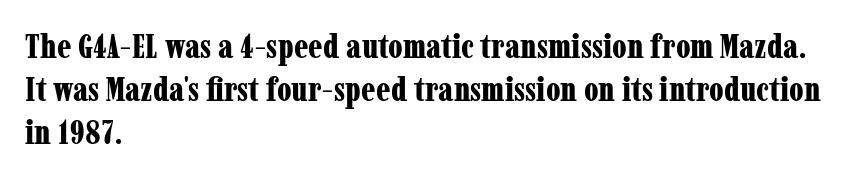
{"serif": "yes", "italic": "no", "bold": "yes", "weight": "bold", "width": "condensed", "stroke_contrast": "low", "x_height": "medium", "monospaced": "no", "underline": "no", "align": "left", "line_spacing": "normal", "line_spacing_ratio": 1.26, "letter_spacing": "normal", "letter_spacing_em": 0.0, "glyph_px": 34}
